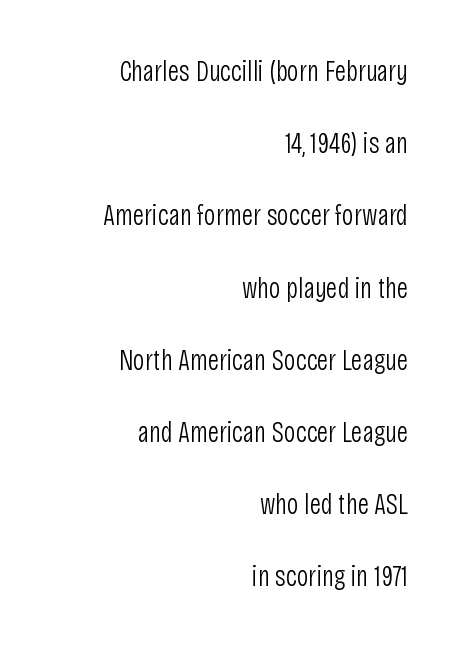
The image shows 29 px light, condensed sans-serif type, upright; set right-aligned, loose line spacing (2.49x), normal letter spacing, not underlined; low stroke contrast and a large x-height.
